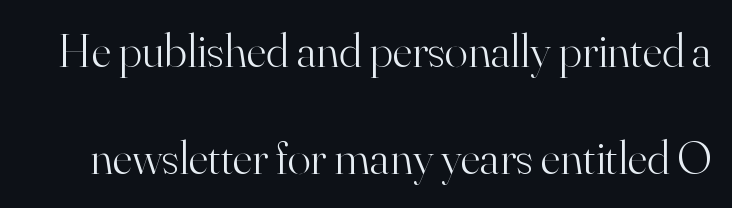
{"serif": "yes", "italic": "no", "bold": "no", "weight": "light", "width": "normal", "stroke_contrast": "high", "x_height": "small", "monospaced": "no", "underline": "no", "line_spacing": "loose", "line_spacing_ratio": 2.23, "letter_spacing": "normal", "letter_spacing_em": 0.0, "glyph_px": 48}
